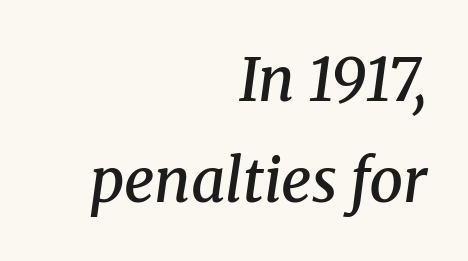
The glyphs have the mass of a demibold cut, below bold. The passage shown leans; its letterforms are oblique. Plain, unruled lines of type. The characters display serif detailing at their extremities. The lines in this sample share a right terminus and differ only in where they begin.
